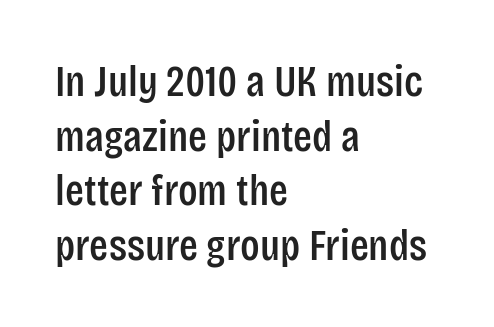
{"serif": "no", "italic": "no", "width": "condensed", "stroke_contrast": "low", "x_height": "large", "monospaced": "no", "underline": "no", "align": "left", "line_spacing_ratio": 1.24, "letter_spacing": "normal", "letter_spacing_em": 0.0, "glyph_px": 44}
